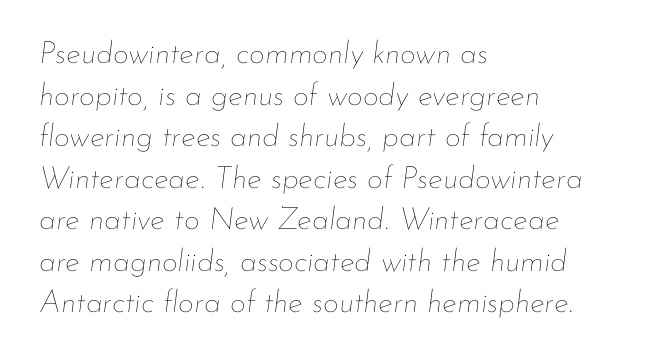
The image shows 31 px thin type, italic (leaning right); set left-aligned, normal line spacing (1.34x), normal letter spacing, not underlined; low stroke contrast and a small x-height.
